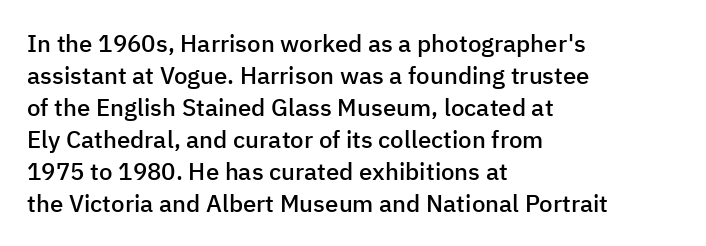
The image shows 24 px text type, upright; set left-aligned, normal line spacing (1.33x), normal letter spacing, not underlined.
